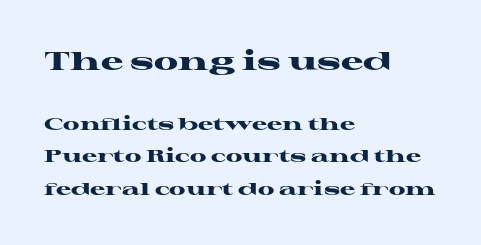
The image shows 25 px bold type, upright; set left-aligned, loose line spacing (1.91x), normal letter spacing, not underlined; the first (top) block is 1.47x larger.
